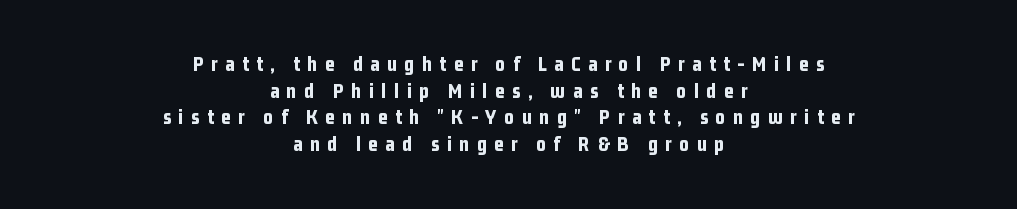
Horizontal alignment here is central, giving a formal, balanced look. If you drew a line through each stem, it would be perfectly vertical. Is the letter spacing exaggerated? Yes — the characters are pushed far apart. The passage shown stacks its lines at a standard gap. Bare-footed words on every line.
